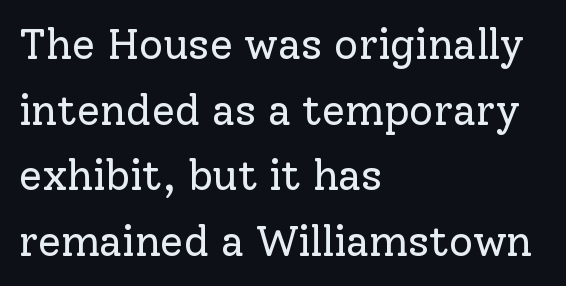
{"serif": "yes", "italic": "no", "bold": "no", "weight": "regular", "width": "normal", "stroke_contrast": "low", "x_height": "medium", "monospaced": "no", "underline": "no", "align": "left", "line_spacing": "normal", "line_spacing_ratio": 1.56, "letter_spacing": "normal", "letter_spacing_em": 0.0, "glyph_px": 42}
